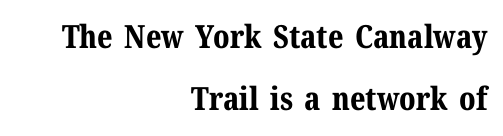
Q: Is the text bold? A: Yes.
Q: Is the text italic (slanted)? A: No, it is upright.
Q: Is the typeface a serif or a sans-serif typeface? A: Serif.
Q: Is the text underlined? A: No.
Q: How is the paragraph aligned? A: Right-aligned.
Q: Is the spacing between letters normal or unusually wide? A: Normal.
Q: Is the spacing between lines tight, normal or loose? A: Loose.
Q: Width (condensed, normal, or wide)? A: Normal.
Q: Stroke contrast? A: Medium.
Q: x-height? A: Medium.
Q: Monospaced? A: No.
